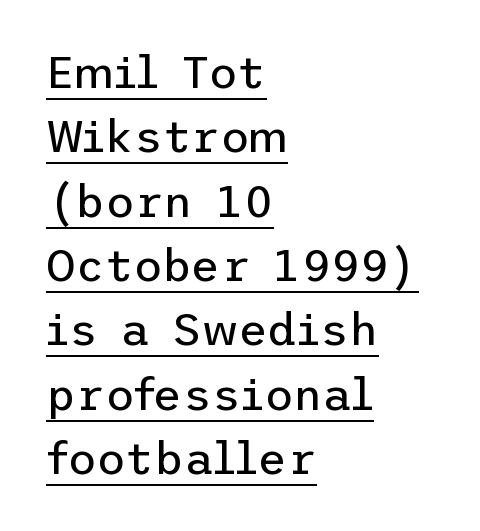
No extra ink here — the face is not bold. Regular leading. Italic? Not at all — the glyphs are vertical. These lines stack with their left ends in a neat column. This rendering employs a face without finishing strokes, i.e., a sans-serif.
